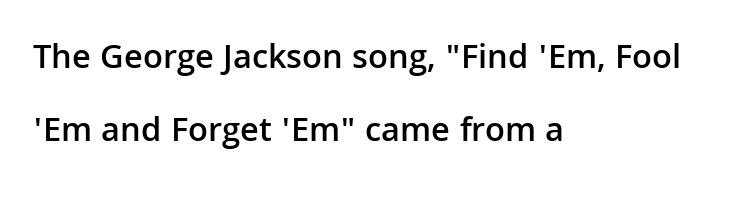
Do the characters align in a grid? No, the font is proportional. The typeface chosen for these lines omits serifs. Vertically, the passage feels expansive, rows floating well apart. Observe the ordinary spacing: letters are neighbours, not strangers. Firm but not heavy-handed strokes: this text is semibold.
